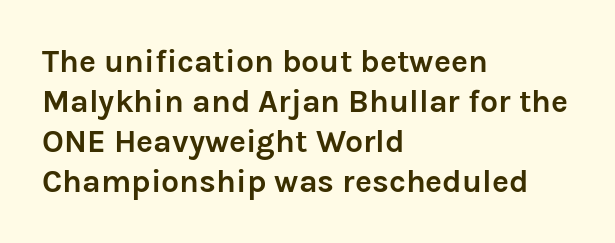
The image shows 32 px semibold sans-serif type, upright; set left-aligned, normal line spacing (1.25x), normal letter spacing, not underlined; low stroke contrast and a medium x-height.
